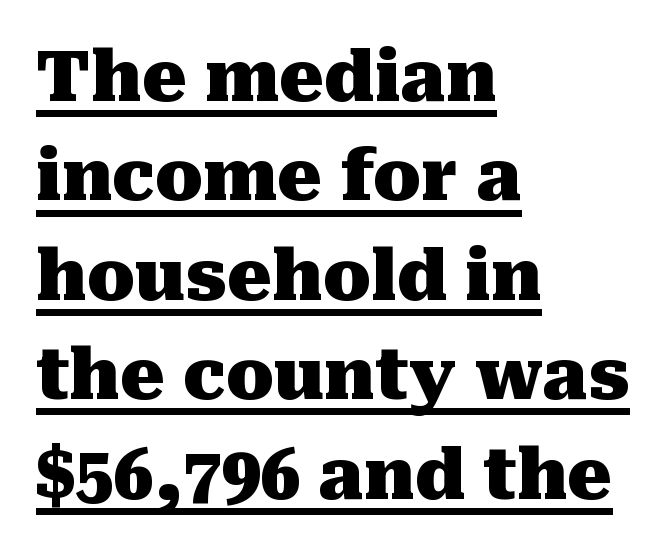
Q: Is the text bold? A: Yes.
Q: Is the text italic (slanted)? A: No, it is upright.
Q: Is the typeface a serif or a sans-serif typeface? A: Serif.
Q: Is the text underlined? A: Yes.
Q: How is the paragraph aligned? A: Left-aligned.
Q: Is the spacing between letters normal or unusually wide? A: Normal.
Q: Is the spacing between lines tight, normal or loose? A: Normal.
Q: Width (condensed, normal, or wide)? A: Normal.
Q: Stroke contrast? A: Medium.
Q: x-height? A: Medium.
Q: Monospaced? A: No.
